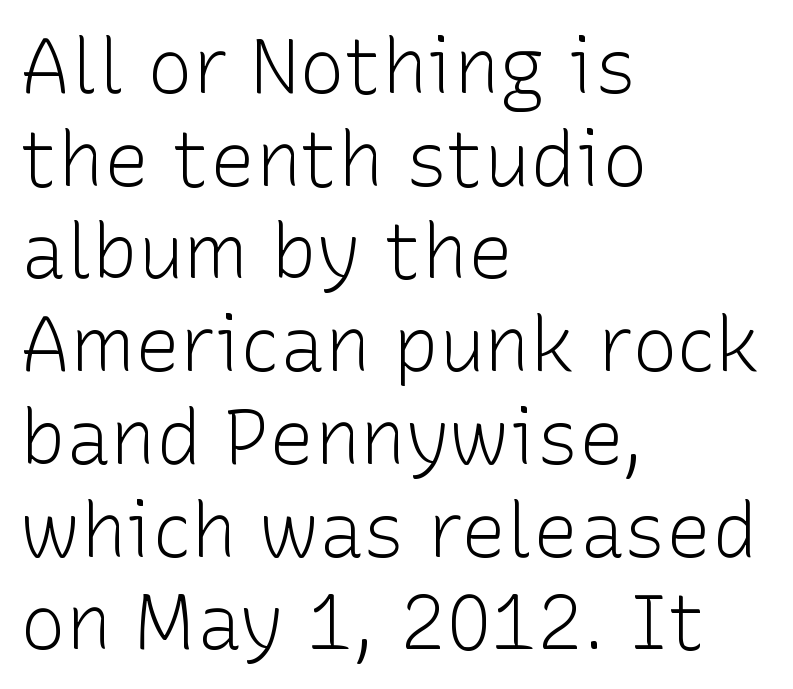
Left-aligned paragraph, ragged on the right. Descender tails drop into unmarked territory. A typesetter would call this zero additional tracking. The type family on display is of the sans-serif kind. The face looks like a standard text weight, possibly lighter. In terms of posture, this sample is upright.
